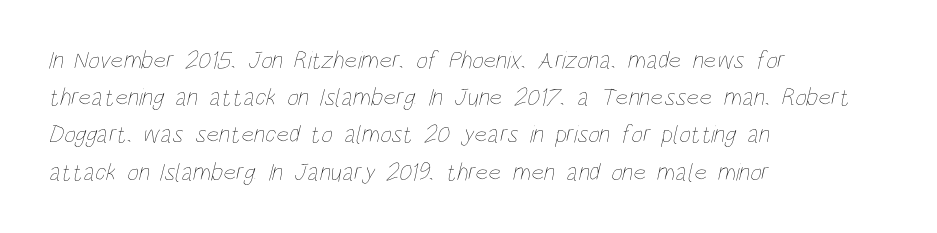
{"bold": "no", "underline": "no", "align": "left", "line_spacing": "normal", "line_spacing_ratio": 1.49, "letter_spacing": "normal", "letter_spacing_em": 0.0, "glyph_px": 25}
